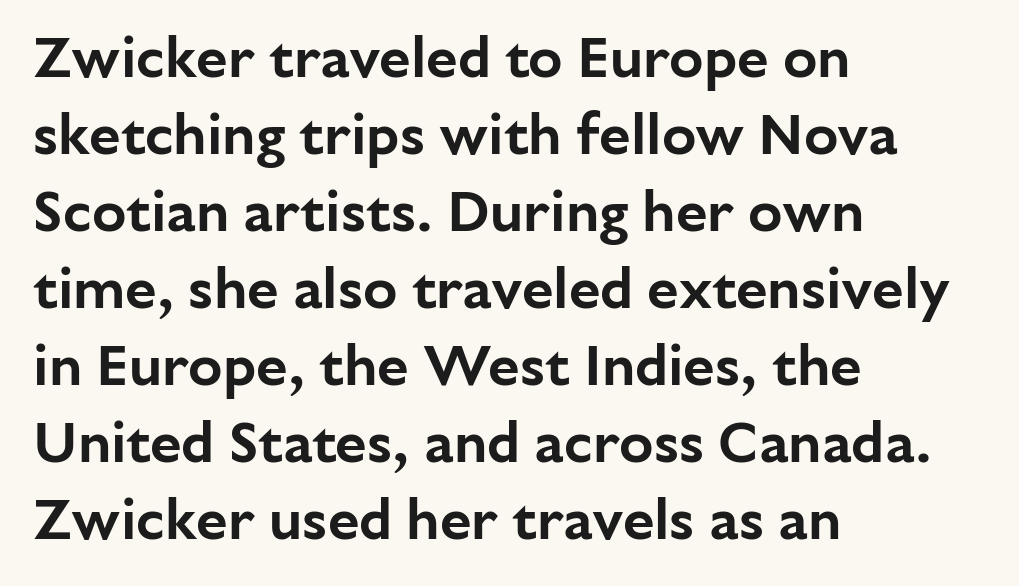
The image shows 57 px sans-serif type, upright; set left-aligned, normal line spacing (1.35x), normal letter spacing, not underlined; low stroke contrast and a medium x-height.
